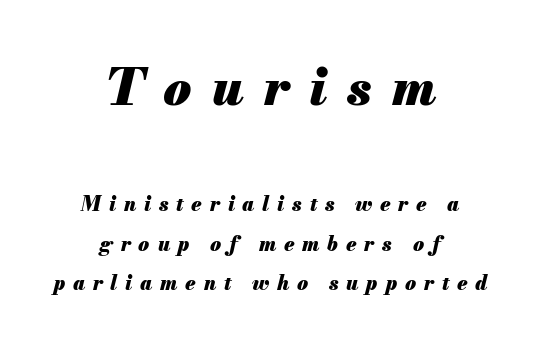
{"italic": "yes", "lean": "right", "slant_degrees": 13, "bold": "yes", "weight": "heavy", "width": "normal", "stroke_contrast": "medium", "x_height": "small", "monospaced": "no", "underline": "no", "align": "center", "line_spacing": "loose", "line_spacing_ratio": 1.97, "letter_spacing": "wide", "letter_spacing_em": 0.39, "larger_block": "first", "size_ratio": 2.55, "glyph_px": 51}
